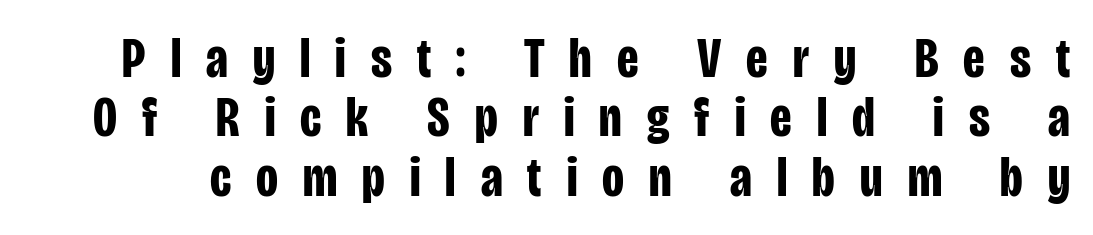
{"serif": "no", "italic": "no", "bold": "yes", "weight": "bold", "width": "condensed", "stroke_contrast": "low", "x_height": "large", "monospaced": "no", "underline": "no", "line_spacing": "tight", "line_spacing_ratio": 1.04, "letter_spacing": "wide", "letter_spacing_em": 0.44, "glyph_px": 57}
